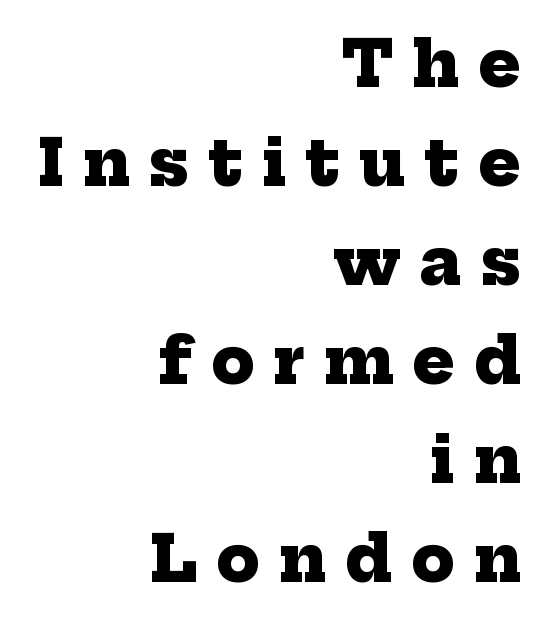
Q: Is the text bold? A: Yes.
Q: Is the typeface a serif or a sans-serif typeface? A: Serif.
Q: Is the text underlined? A: No.
Q: How is the paragraph aligned? A: Right-aligned.
Q: Is the spacing between letters normal or unusually wide? A: Unusually wide.
Q: Is the spacing between lines tight, normal or loose? A: Normal.
Q: Width (condensed, normal, or wide)? A: Normal.
Q: Stroke contrast? A: Low.
Q: x-height? A: Medium.
Q: Monospaced? A: No.
